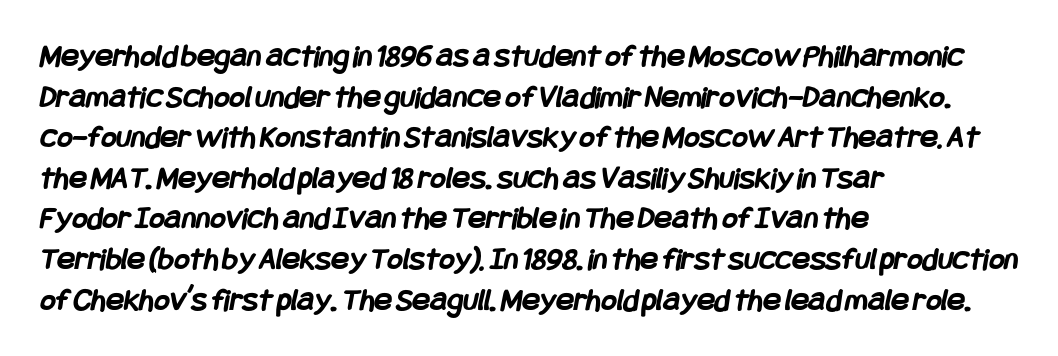
The image shows 33 px semibold, condensed sans-serif type; set left-aligned, line spacing 1.23x, normal letter spacing, not underlined; low stroke contrast and a large x-height.
